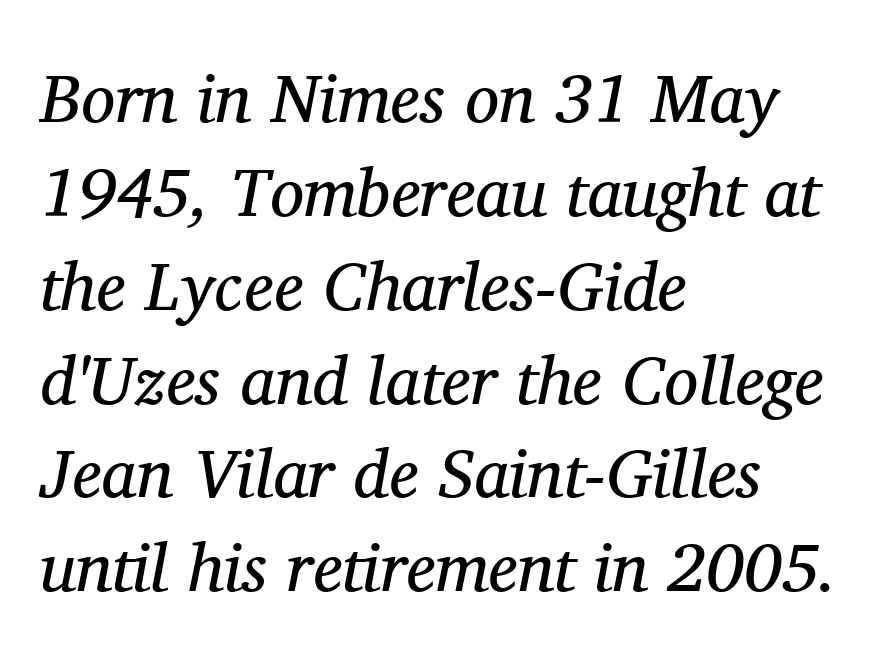
You could call the tracking neutral — neither tight nor loose. Observe the lean: these are italic letterforms. Ink coverage per letter is moderate at most. Underline: absent. Varying glyph widths throughout — classic text-font behaviour. The passage is arranged the way most books set body copy — flush left.
